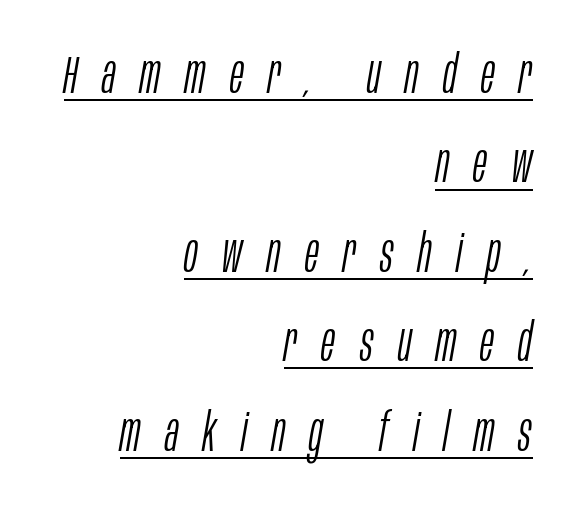
{"italic": "yes", "lean": "right", "slant_degrees": 10, "bold": "no", "weight": "light", "width": "condensed", "stroke_contrast": "low", "x_height": "large", "monospaced": "no", "underline": "yes", "align": "right", "line_spacing_ratio": 1.72, "letter_spacing": "wide", "letter_spacing_em": 0.47, "glyph_px": 52}
